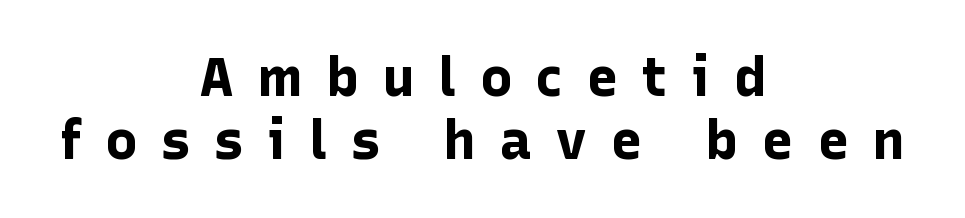
{"serif": "no", "italic": "no", "bold": "yes", "weight": "bold", "width": "normal", "stroke_contrast": "low", "x_height": "medium", "monospaced": "no", "underline": "no", "align": "center", "line_spacing_ratio": 1.17, "letter_spacing": "wide", "letter_spacing_em": 0.43, "glyph_px": 54}
